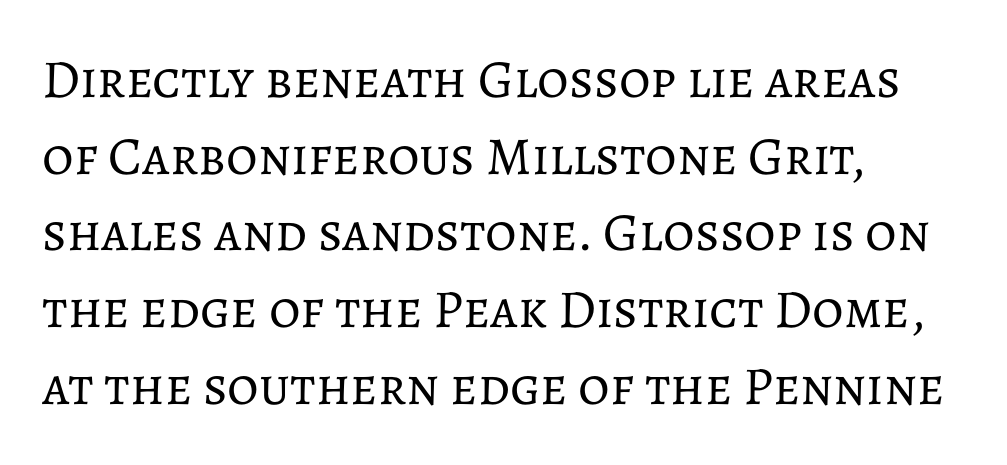
The image shows 54 px regular-weight type, upright; set left-aligned, normal line spacing (1.42x), normal letter spacing, not underlined; low stroke contrast and a medium x-height.
